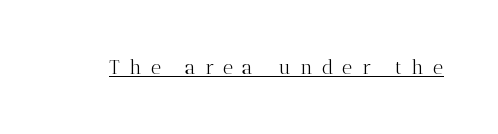
{"italic": "no", "bold": "no", "underline": "yes", "letter_spacing": "wide", "letter_spacing_em": 0.46, "glyph_px": 20}
